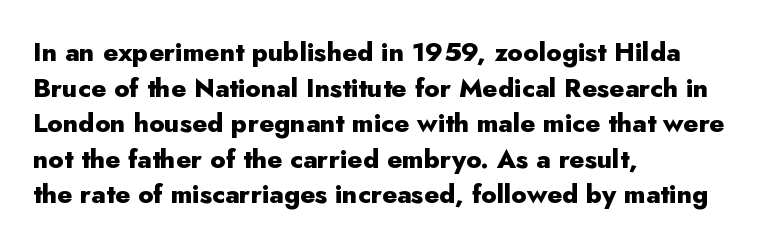
{"italic": "no", "bold": "yes", "underline": "no", "align": "left", "line_spacing": "normal", "line_spacing_ratio": 1.37, "letter_spacing": "normal", "letter_spacing_em": 0.0, "glyph_px": 26}
